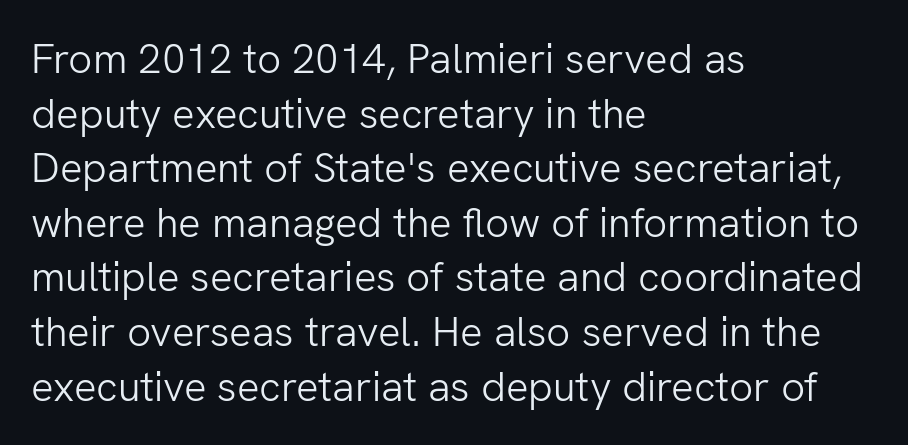
The image shows 42 px light sans-serif type, upright; set left-aligned, normal line spacing (1.3x), normal letter spacing, not underlined; low stroke contrast and a medium x-height.
